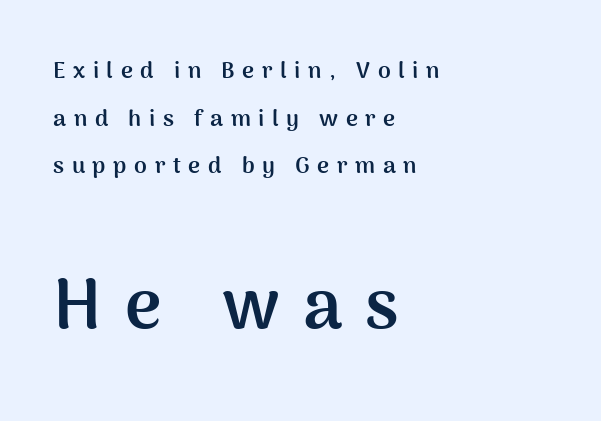
The image shows 70 px semibold sans-serif type, upright; set left-aligned, loose line spacing (2.07x), unusually wide letter spacing (+0.33 em), not underlined; the second (bottom) block is 3.04x larger; medium stroke contrast and a medium x-height.
